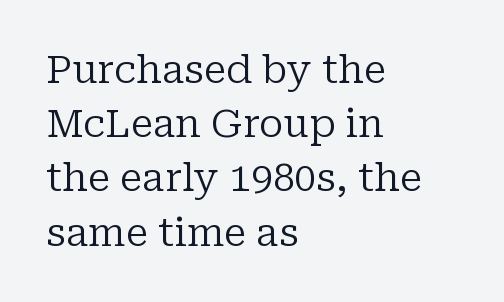
The string is rendered with underlining switched off. The horizontal fit of the characters is conventional and even. Compared with typical paragraphs, the rows here are spaced about the same. A serif font was chosen for this passage. The letters stand upright; this is a roman face. A typesetter would call this proportional, since set widths differ per character.
